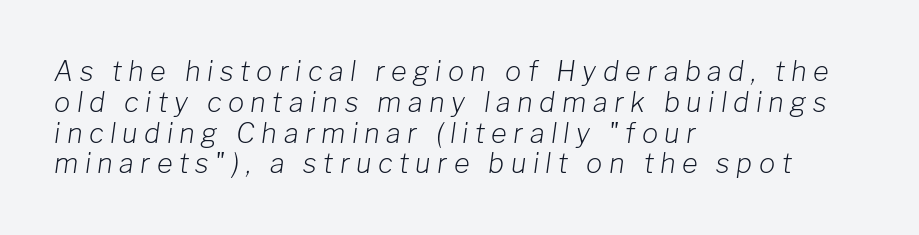
{"italic": "yes", "lean": "right", "slant_degrees": 8, "bold": "no", "underline": "no", "align": "left", "line_spacing": "tight", "line_spacing_ratio": 1.14, "letter_spacing": "wide", "letter_spacing_em": 0.24, "glyph_px": 27}
